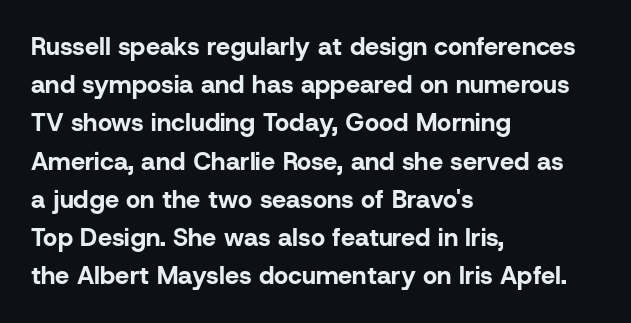
{"italic": "no", "bold": "yes", "underline": "no", "align": "left", "line_spacing": "normal", "line_spacing_ratio": 1.53, "letter_spacing": "normal", "letter_spacing_em": 0.0, "glyph_px": 25}
